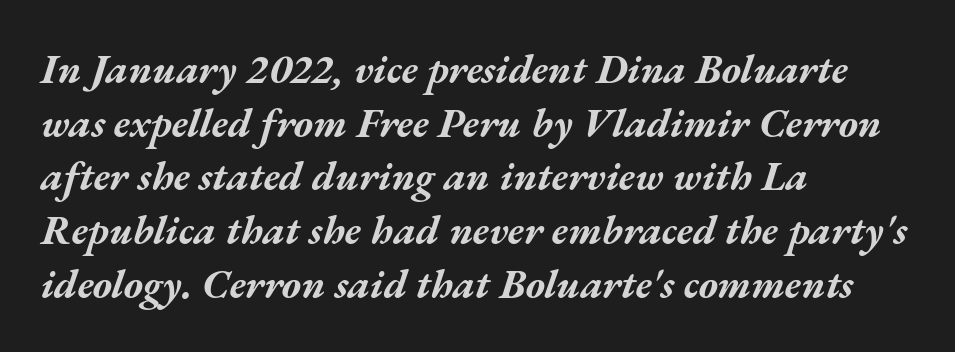
Is the type slanted? Yes — the strokes lean at a clear angle. These lines are rendered in a variable-pitch font. Where is the straight margin? On the left. Baseline-to-baseline distance is the conventional proportion of letter height.
